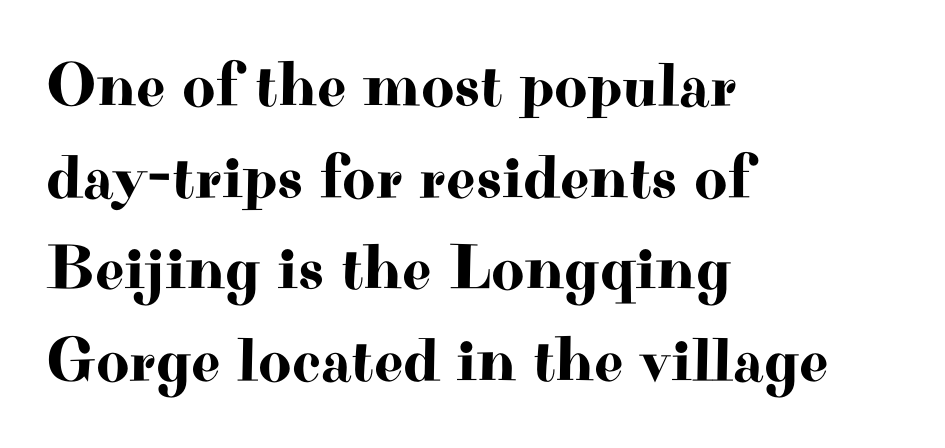
Q: Is the text italic (slanted)? A: No, it is upright.
Q: Is the typeface a serif or a sans-serif typeface? A: Serif.
Q: Is the text underlined? A: No.
Q: How is the paragraph aligned? A: Left-aligned.
Q: Is the spacing between letters normal or unusually wide? A: Normal.
Q: Is the spacing between lines tight, normal or loose? A: Normal.
Q: Width (condensed, normal, or wide)? A: Wide.
Q: Stroke contrast? A: High.
Q: x-height? A: Small.
Q: Monospaced? A: No.
